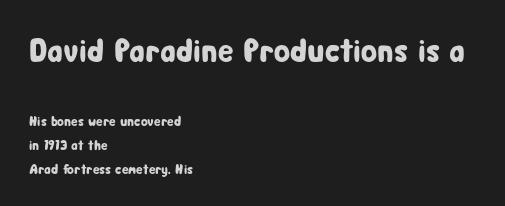
Characters follow at the spacing the type designer built in. The foot of each line stays bare and open. Between these two stacked blocks, the higher one wins on size. Leftover space on each line is placed entirely after the last word. Unlike italic type, these characters show no tilt at all.
